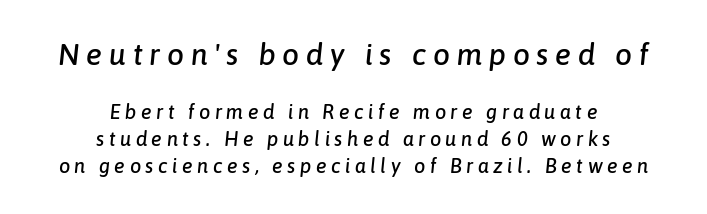
The space directly below the letters is spotless. Italic: yes, the glyphs are oblique. Spacing verdict: proportional, widths tailored to each character. The rendering inserts visible extra space after every character. This layout puts the oversized block above and the modest block below.
